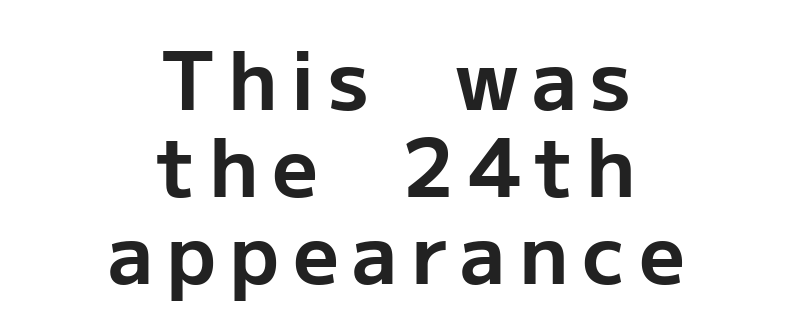
Q: Is the text bold? A: Yes.
Q: Is the text italic (slanted)? A: No, it is upright.
Q: Is the typeface a serif or a sans-serif typeface? A: Sans-serif.
Q: Is the text underlined? A: No.
Q: How is the paragraph aligned? A: Centered.
Q: Is the spacing between lines tight, normal or loose? A: Tight.
Q: Width (condensed, normal, or wide)? A: Normal.
Q: Stroke contrast? A: Low.
Q: x-height? A: Medium.
Q: Monospaced? A: No.
